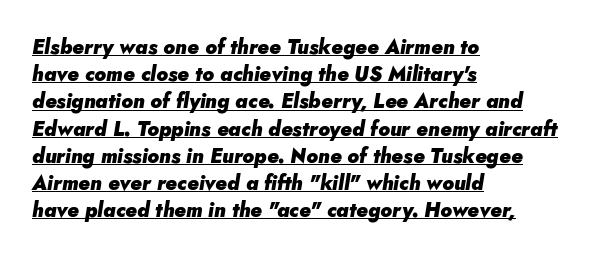
Q: Is the text bold? A: Yes.
Q: Is the text italic (slanted)? A: Yes, it leans right by about 5 degrees.
Q: Is the text underlined? A: Yes.
Q: How is the paragraph aligned? A: Left-aligned.
Q: Is the spacing between letters normal or unusually wide? A: Normal.
Q: Is the spacing between lines tight, normal or loose? A: Normal.
